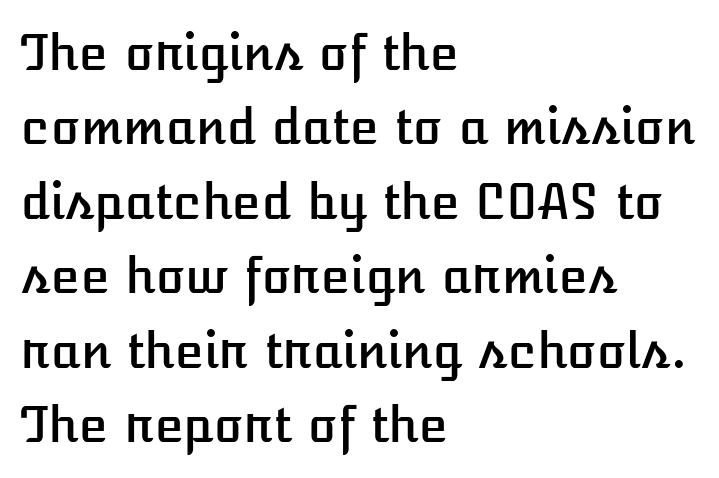
{"italic": "no", "width": "normal", "stroke_contrast": "low", "x_height": "medium", "monospaced": "no", "underline": "no", "align": "left", "line_spacing": "normal", "line_spacing_ratio": 1.55, "letter_spacing": "normal", "letter_spacing_em": 0.0, "glyph_px": 48}
